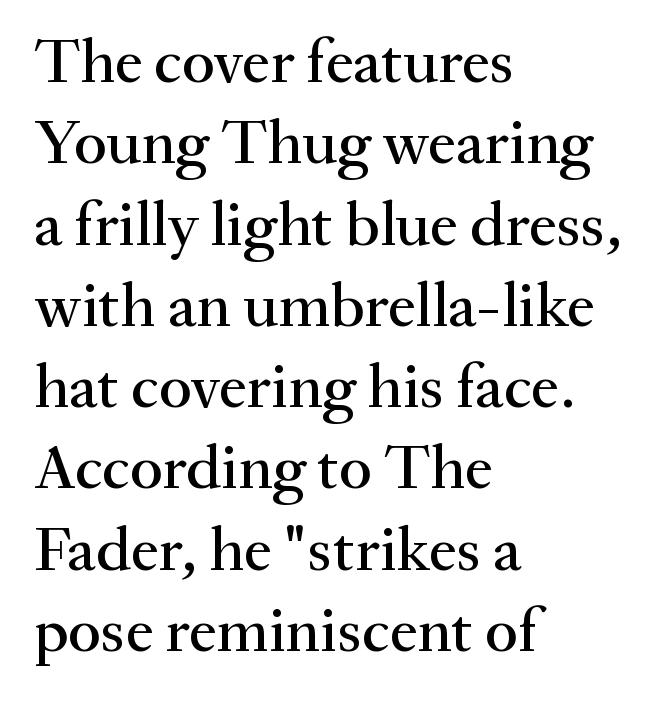
The space between consecutive lines is moderate. Each line starts at the same left margin while the right side varies. The words here are not underlined. This sample has the flowing, uneven cadence of proportional lettering. The font's upright variant was chosen for this text. A typesetter would call this zero additional tracking.
